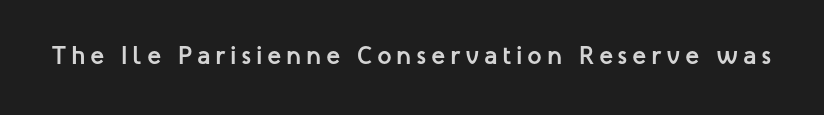
{"italic": "no", "bold": "yes", "underline": "no", "glyph_px": 26}
